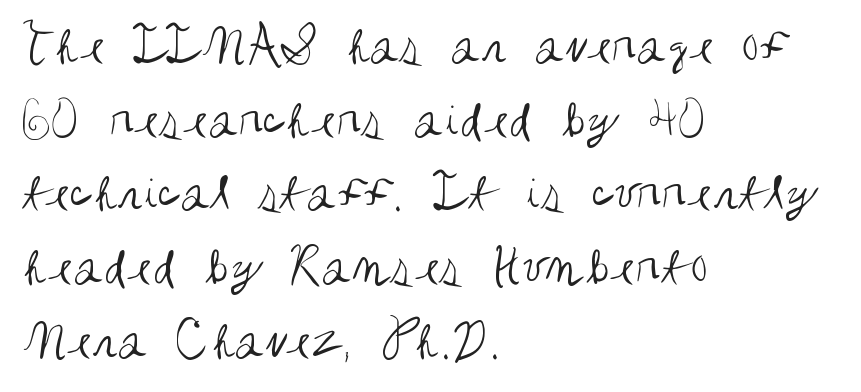
{"serif": "no", "bold": "no", "weight": "regular", "width": "condensed", "stroke_contrast": "medium", "x_height": "large", "monospaced": "no", "underline": "no", "align": "left", "line_spacing": "normal", "line_spacing_ratio": 1.34, "letter_spacing": "normal", "letter_spacing_em": 0.0, "glyph_px": 55}
